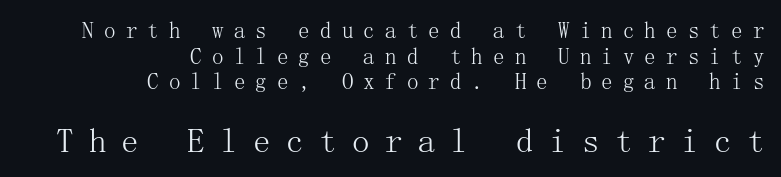
{"serif": "yes", "italic": "no", "bold": "no", "weight": "light", "width": "normal", "stroke_contrast": "medium", "x_height": "medium", "underline": "no", "align": "right", "line_spacing": "tight", "line_spacing_ratio": 1.11, "letter_spacing": "wide", "letter_spacing_em": 0.44, "larger_block": "second", "size_ratio": 1.52, "glyph_px": 35}
